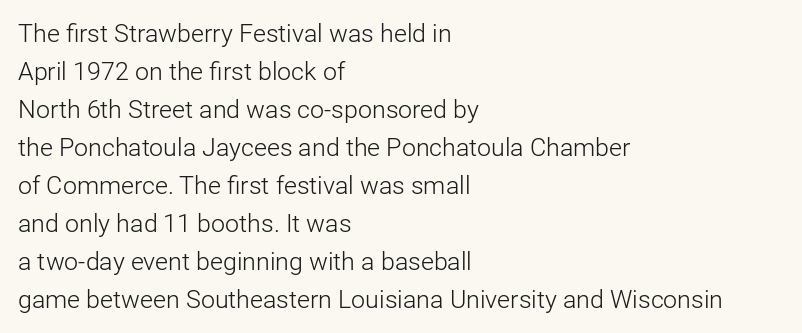
The font's upright variant was chosen for this text. The specimen omits any rule beneath the text block's lines. All the whitespace from short lines collects on the right. Tracking here is standard; glyphs follow each other at the usual distance.
